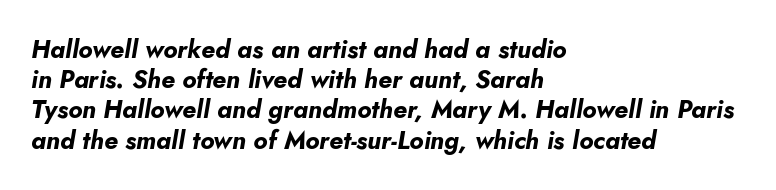
Q: Is the text bold? A: Yes.
Q: Is the text italic (slanted)? A: Yes, it leans right by about 5 degrees.
Q: Is the text underlined? A: No.
Q: How is the paragraph aligned? A: Left-aligned.
Q: Is the spacing between letters normal or unusually wide? A: Normal.
